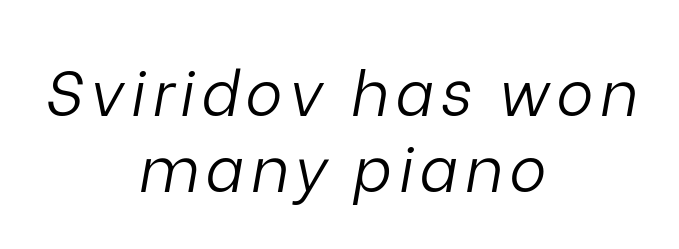
{"italic": "yes", "lean": "right", "slant_degrees": 9, "bold": "no", "weight": "light", "width": "normal", "stroke_contrast": "low", "x_height": "medium", "monospaced": "no", "underline": "no", "align": "center", "line_spacing_ratio": 1.2, "glyph_px": 63}
